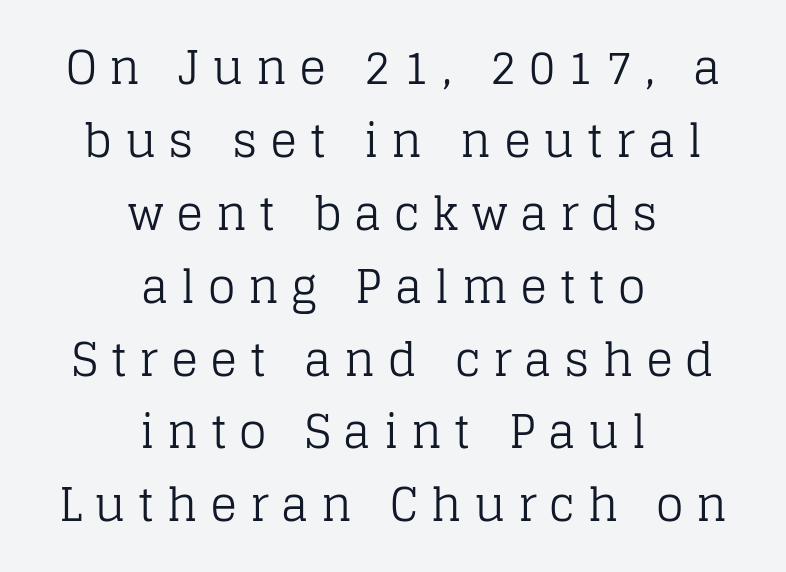
The image shows 45 px regular-weight serif type, upright; set centered, normal line spacing (1.62x), unusually wide letter spacing (+0.28 em), not underlined; low stroke contrast and a large x-height.
